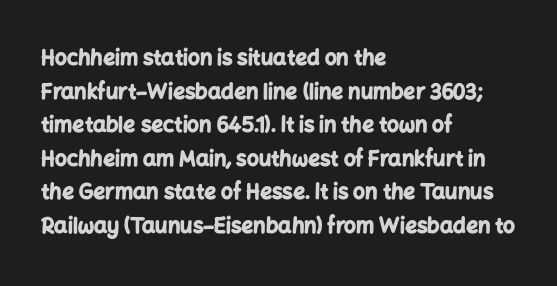
This sample uses plain, unmodified letter spacing. The lines are quadded left. If you measured baseline to baseline, you'd find a middling distance. A dark, heavy texture on the line: the type is bold. Unmarked baselines from the first word to the last.
